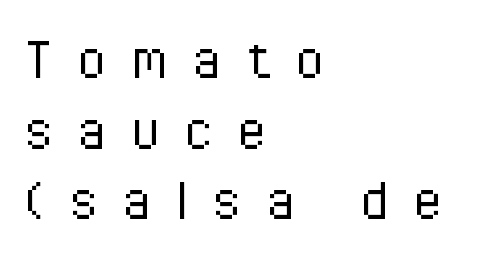
The face looks like a standard text weight, possibly lighter. Does extra space separate the letters? Yes, quite a lot of it. Only glyphs here, with clear space below each row. Is there much room between lines? No — they nearly touch. Serifs: no, the terminals of the letterforms are clean. Tall strokes in this sample are plumb rather than angled.
